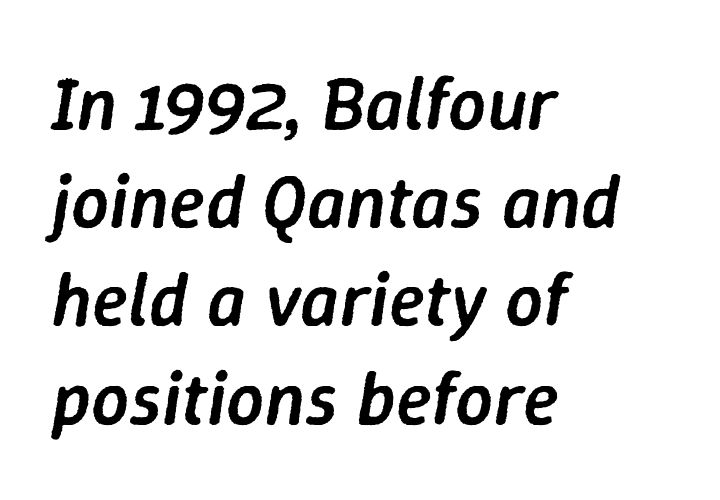
The image shows 75 px semibold type, italic (leaning right); set left-aligned, normal line spacing (1.31x), normal letter spacing, not underlined; low stroke contrast and a medium x-height.
